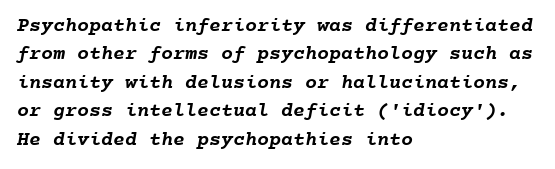
No extra tracking has been applied to these lines. Reading down the block, your eye returns to a fixed left position each line. Whoever set this chose a conventional vertical rhythm. Emphasis by weight is at full strength: bold.
